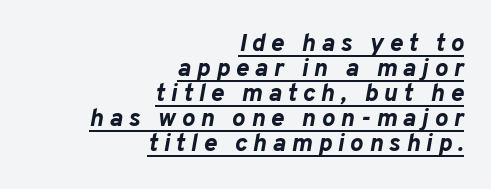
{"italic": "yes", "lean": "right", "slant_degrees": 10, "bold": "yes", "underline": "yes", "align": "right", "line_spacing": "tight", "line_spacing_ratio": 1.0, "letter_spacing": "wide", "letter_spacing_em": 0.23, "glyph_px": 25}
